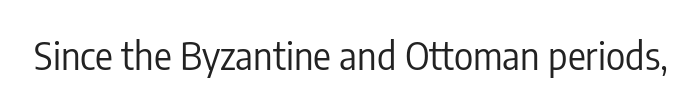
The letterforms sit shoulder to shoulder at normal distance. The rendering uses natural spacing where letterforms have individual widths. In terms of posture, this sample is upright. Unbolded letterforms with no extra heft. Check where the strokes stop: nothing finishes them off — pure sans.
